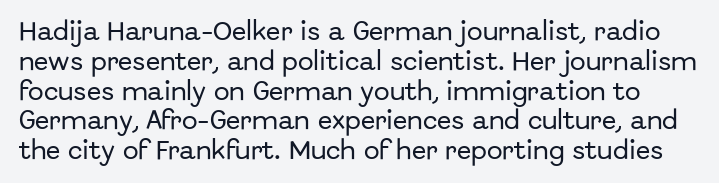
Q: Is the text italic (slanted)? A: No, it is upright.
Q: Is the text underlined? A: No.
Q: Is the spacing between letters normal or unusually wide? A: Normal.
Q: Is the spacing between lines tight, normal or loose? A: Normal.
